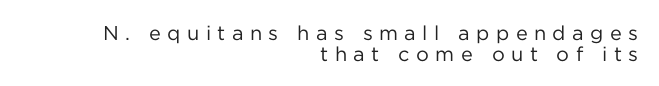
{"italic": "no", "bold": "no", "underline": "no", "align": "right", "line_spacing": "tight", "line_spacing_ratio": 1.05, "letter_spacing": "wide", "letter_spacing_em": 0.32, "glyph_px": 20}
